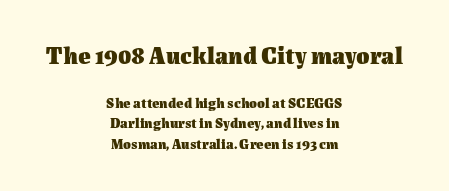
{"italic": "no", "bold": "yes", "underline": "no", "align": "center", "line_spacing": "normal", "line_spacing_ratio": 1.48, "letter_spacing": "normal", "letter_spacing_em": 0.0, "larger_block": "first", "size_ratio": 1.71, "glyph_px": 24}
